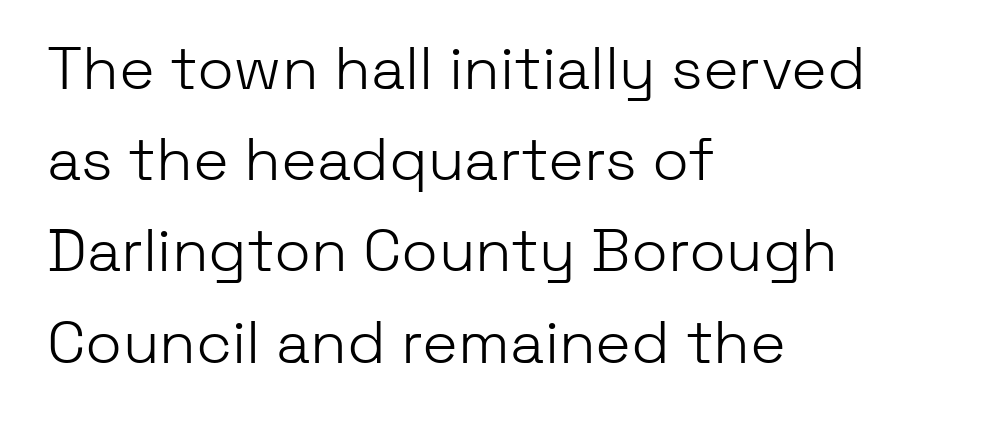
{"serif": "no", "italic": "no", "bold": "no", "weight": "light", "width": "normal", "stroke_contrast": "low", "x_height": "medium", "monospaced": "no", "underline": "no", "align": "left", "line_spacing": "normal", "line_spacing_ratio": 1.52, "letter_spacing": "normal", "letter_spacing_em": 0.0, "glyph_px": 60}
